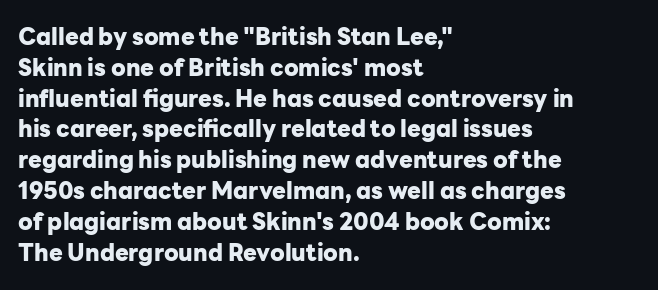
{"italic": "no", "bold": "yes", "underline": "no", "align": "left", "line_spacing": "normal", "line_spacing_ratio": 1.34, "letter_spacing": "normal", "letter_spacing_em": 0.0, "glyph_px": 23}
